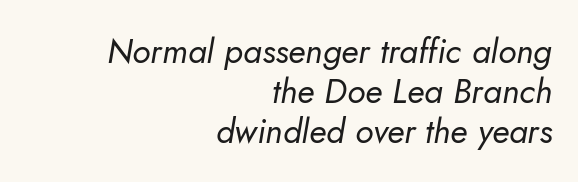
{"italic": "yes", "lean": "right", "slant_degrees": 10, "bold": "no", "weight": "regular", "width": "normal", "stroke_contrast": "low", "x_height": "small", "monospaced": "no", "underline": "no", "align": "right", "line_spacing_ratio": 1.17, "letter_spacing": "normal", "letter_spacing_em": 0.0, "glyph_px": 34}
